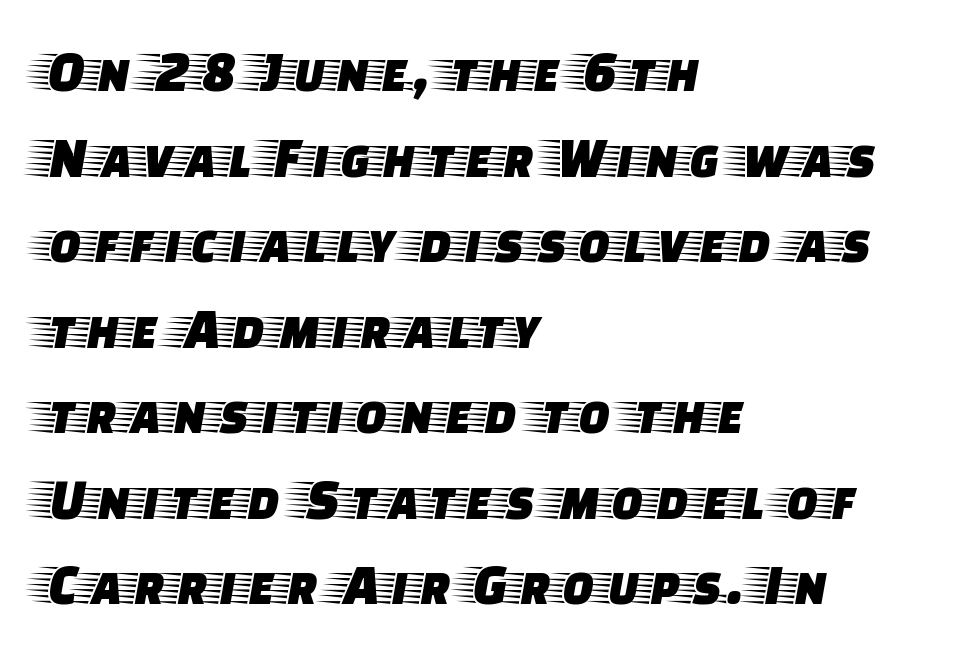
The glyphs in this specimen are seriffed. Plain, unruled lines of type. In terms of letterspacing, this is plain default setting. Varying glyph widths throughout — classic text-font behaviour.
